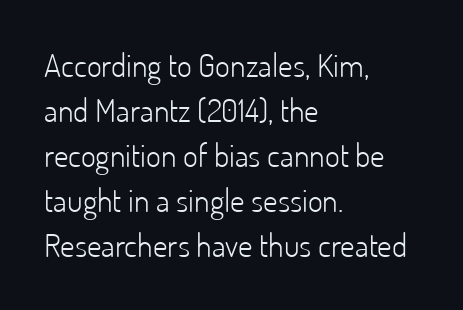
Nope, not italic — everything's standing straight. Normally led — the rows are evenly, conventionally spaced. Quick note: underline off. There is no visible air inserted between adjacent glyphs. These lines are set flush left with a ragged right edge. Stroke terminals: plain, sans-serif.
